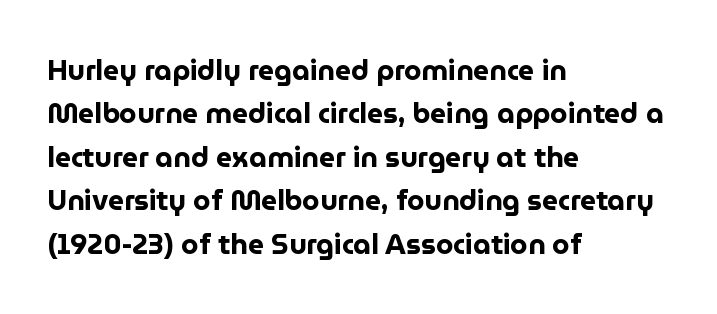
Q: Is the text bold? A: Yes.
Q: Is the text italic (slanted)? A: No, it is upright.
Q: Is the typeface a serif or a sans-serif typeface? A: Sans-serif.
Q: Is the text underlined? A: No.
Q: How is the paragraph aligned? A: Left-aligned.
Q: Is the spacing between letters normal or unusually wide? A: Normal.
Q: Is the spacing between lines tight, normal or loose? A: Normal.
Q: Width (condensed, normal, or wide)? A: Normal.
Q: Stroke contrast? A: Low.
Q: x-height? A: Medium.
Q: Monospaced? A: No.
